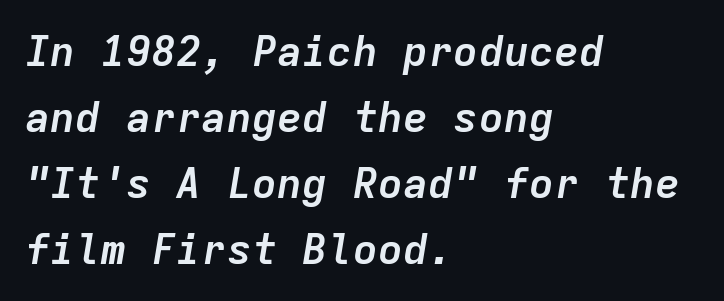
Every character here occupies the same horizontal width, giving the sample a typewriter-like rhythm. These lines sit exactly where default settings would place them. The letters are slanted; this is an italic face. Students, note that the glyphs here touch the page at normal intervals.
